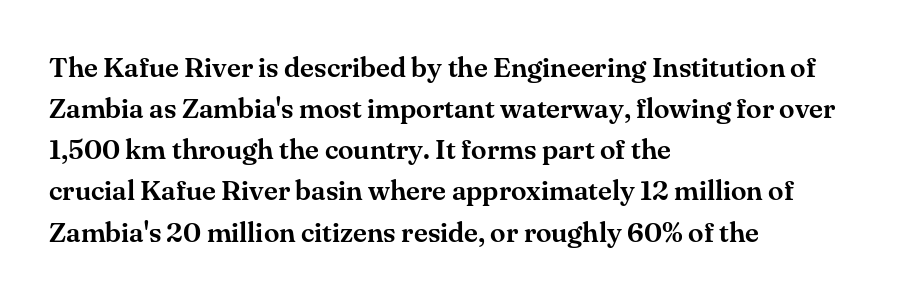
The image shows 28 px serif type, upright; set left-aligned, normal line spacing (1.47x), normal letter spacing, not underlined; medium stroke contrast and a small x-height.
